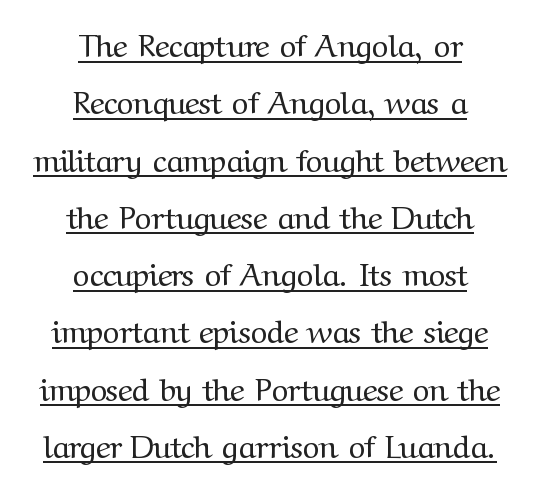
{"serif": "yes", "italic": "no", "bold": "no", "weight": "regular", "width": "normal", "stroke_contrast": "medium", "x_height": "medium", "monospaced": "no", "underline": "yes", "align": "center", "line_spacing_ratio": 1.79, "letter_spacing": "normal", "letter_spacing_em": 0.0, "glyph_px": 32}
